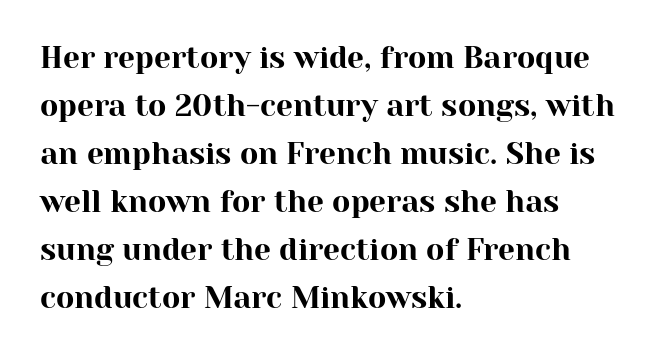
Q: Is the text italic (slanted)? A: No, it is upright.
Q: Is the typeface a serif or a sans-serif typeface? A: Serif.
Q: Is the text underlined? A: No.
Q: How is the paragraph aligned? A: Left-aligned.
Q: Is the spacing between letters normal or unusually wide? A: Normal.
Q: Is the spacing between lines tight, normal or loose? A: Normal.
Q: Width (condensed, normal, or wide)? A: Normal.
Q: Stroke contrast? A: High.
Q: x-height? A: Medium.
Q: Monospaced? A: No.
